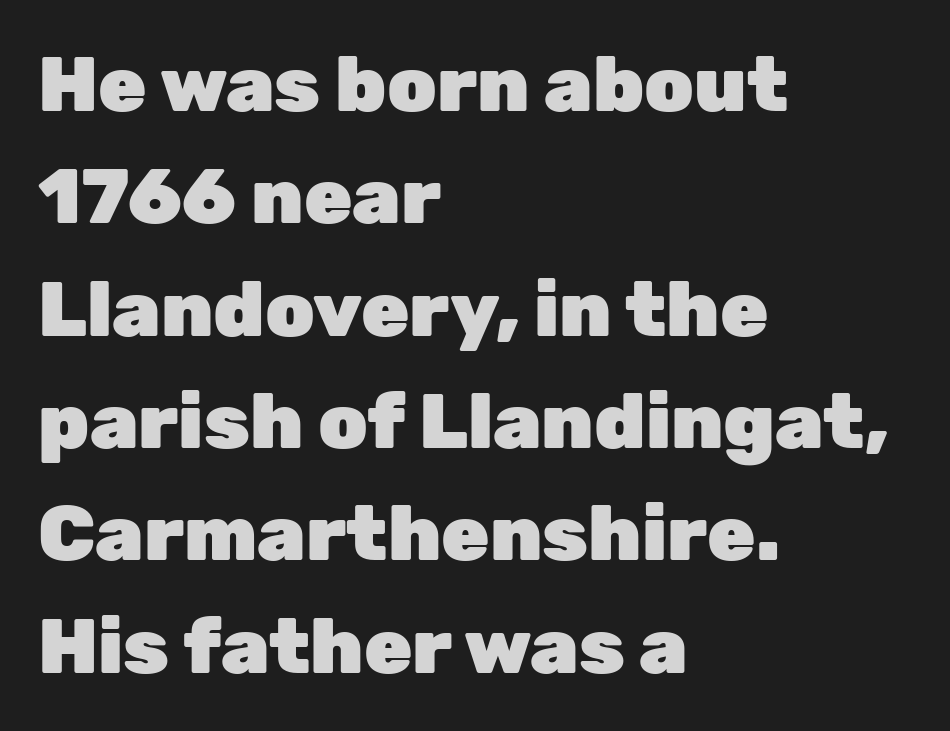
The image shows 78 px heavy sans-serif type, upright; set left-aligned, normal line spacing (1.44x), normal letter spacing, not underlined; low stroke contrast and a medium x-height.
